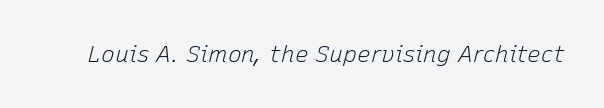
The image shows 23 px text type, italic (leaning right); set normal letter spacing, not underlined.
